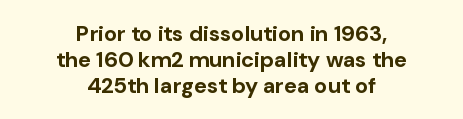
The image shows 22 px bold type, upright; set centered, line spacing 1.18x, normal letter spacing, not underlined.
